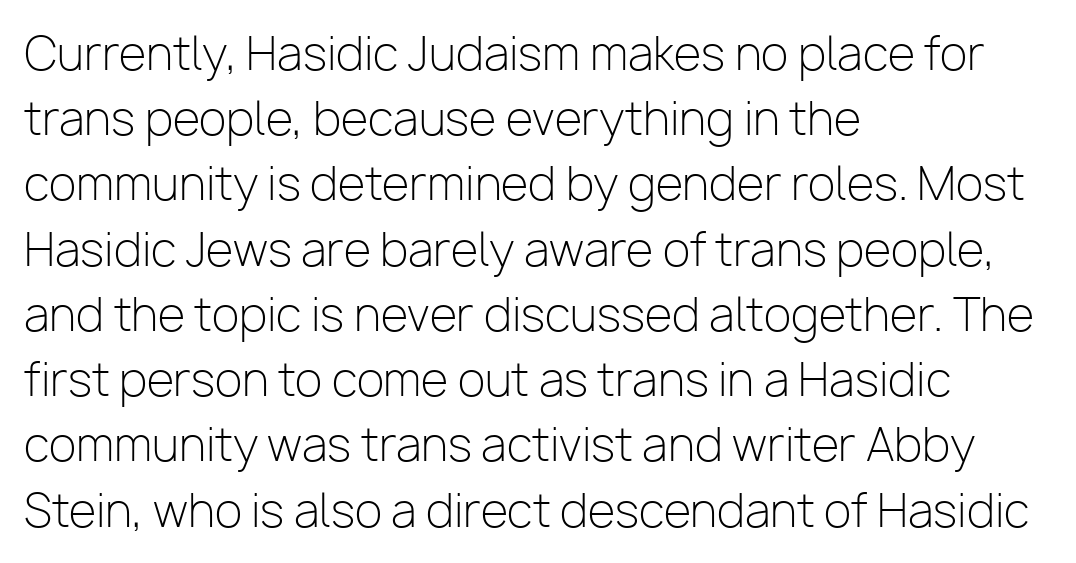
The image shows 45 px light sans-serif type, upright; set left-aligned, normal line spacing (1.45x), normal letter spacing, not underlined; low stroke contrast and a medium x-height.
